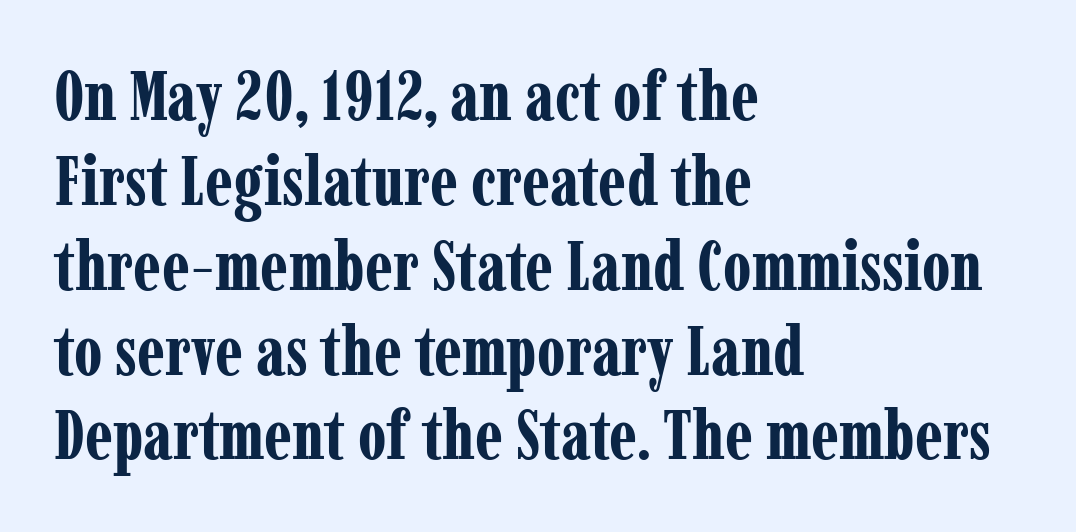
The image shows 69 px bold, condensed serif type, upright; set left-aligned, line spacing 1.23x, normal letter spacing, not underlined; low stroke contrast and a medium x-height.
